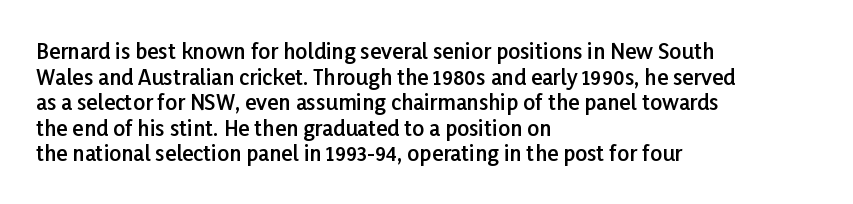
The image shows 21 px text type, upright; set left-aligned, line spacing 1.22x, normal letter spacing, not underlined.
